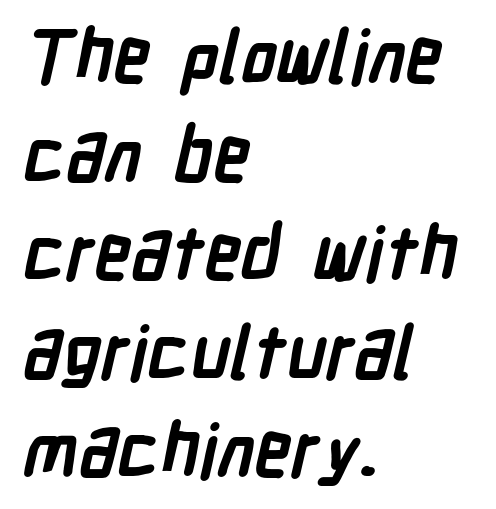
Q: Is the text bold? A: Yes.
Q: Is the typeface a serif or a sans-serif typeface? A: Sans-serif.
Q: Is the text underlined? A: No.
Q: How is the paragraph aligned? A: Left-aligned.
Q: Is the spacing between letters normal or unusually wide? A: Normal.
Q: Is the spacing between lines tight, normal or loose? A: Normal.
Q: Width (condensed, normal, or wide)? A: Condensed.
Q: Stroke contrast? A: Low.
Q: x-height? A: Medium.
Q: Monospaced? A: No.
